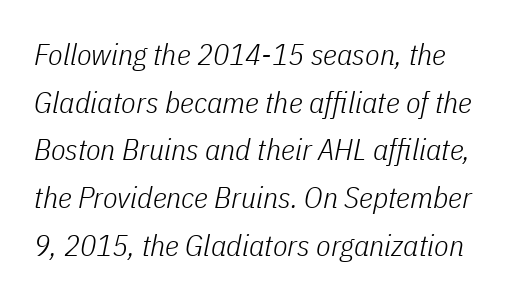
Where is the straight margin? On the left. Weight: not bold — regular or lighter. Vertically, the passage feels balanced, rows spaced as you'd expect. The space beneath each line is pristine and unruled.
